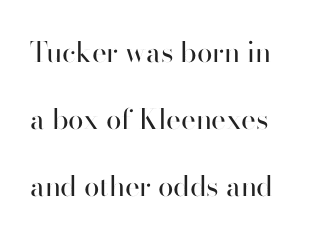
Q: Is the text bold? A: No.
Q: Is the text italic (slanted)? A: No, it is upright.
Q: Is the typeface a serif or a sans-serif typeface? A: Sans-serif.
Q: Is the text underlined? A: No.
Q: Is the spacing between letters normal or unusually wide? A: Normal.
Q: Is the spacing between lines tight, normal or loose? A: Loose.
Q: Width (condensed, normal, or wide)? A: Normal.
Q: Stroke contrast? A: High.
Q: x-height? A: Small.
Q: Monospaced? A: No.
